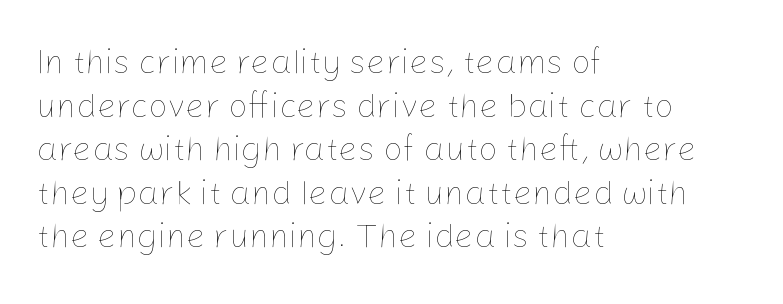
{"italic": "no", "bold": "no", "weight": "thin", "width": "normal", "stroke_contrast": "low", "x_height": "medium", "monospaced": "no", "underline": "no", "align": "left", "line_spacing": "normal", "line_spacing_ratio": 1.28, "letter_spacing": "normal", "letter_spacing_em": 0.0, "glyph_px": 34}
